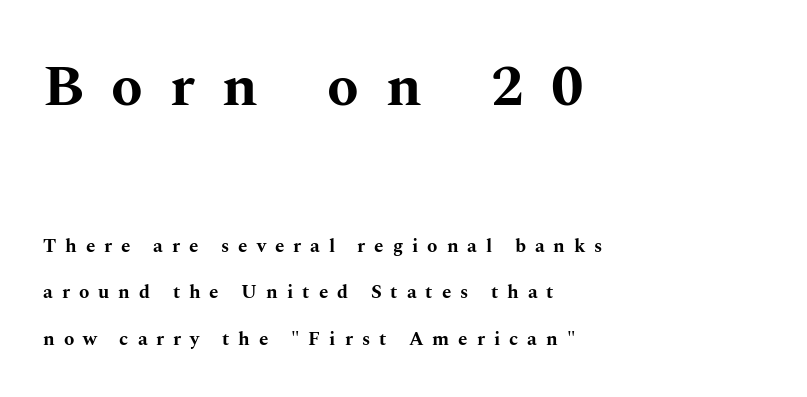
{"serif": "yes", "italic": "no", "bold": "yes", "weight": "bold", "width": "wide", "stroke_contrast": "medium", "x_height": "medium", "monospaced": "no", "underline": "no", "align": "left", "line_spacing": "loose", "line_spacing_ratio": 2.44, "letter_spacing": "wide", "letter_spacing_em": 0.47, "larger_block": "first", "size_ratio": 3.05, "glyph_px": 58}
